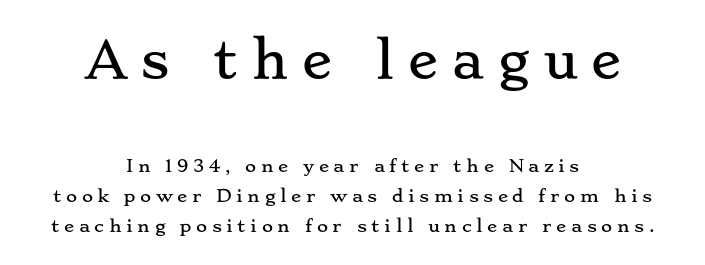
Observe the serifs anchoring each vertical stroke in this sample. The horizontal fit of the characters is loose and conspicuously gappy. These lines are rendered in a variable-pitch font. Quick note: underline off. The upper block of text is set noticeably larger than the block beneath it.
